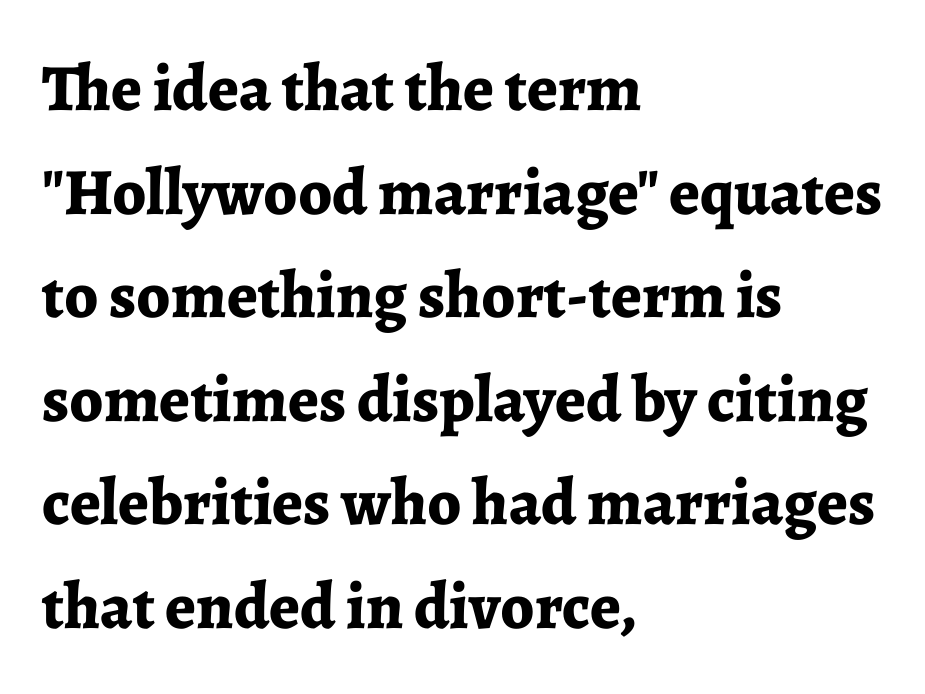
Words appear dense and cohesive because spacing is normal. Caption: multi-line text, flush left, ragged right. Looks like regular typesetting: each glyph gets only the width it needs. Heft: maximum for text — a bold. Underlining? Definitely not there.
